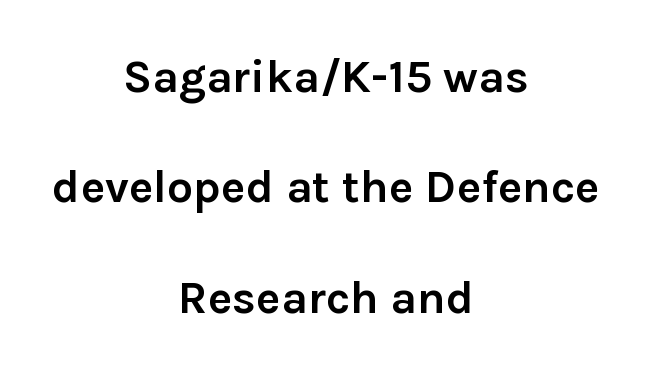
Q: Is the text bold? A: Yes.
Q: Is the text italic (slanted)? A: No, it is upright.
Q: Is the typeface a serif or a sans-serif typeface? A: Sans-serif.
Q: Is the text underlined? A: No.
Q: How is the paragraph aligned? A: Centered.
Q: Is the spacing between letters normal or unusually wide? A: Normal.
Q: Is the spacing between lines tight, normal or loose? A: Loose.
Q: Width (condensed, normal, or wide)? A: Normal.
Q: Stroke contrast? A: Low.
Q: x-height? A: Medium.
Q: Monospaced? A: No.
